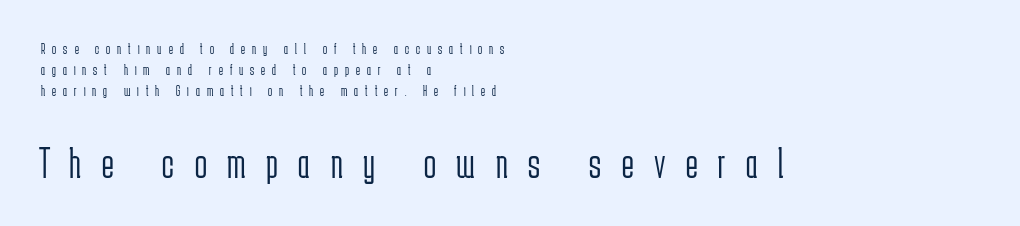
Q: Is the text bold? A: No.
Q: Is the text italic (slanted)? A: No, it is upright.
Q: Is the typeface a serif or a sans-serif typeface? A: Sans-serif.
Q: Is the text underlined? A: No.
Q: How is the paragraph aligned? A: Left-aligned.
Q: Is the spacing between letters normal or unusually wide? A: Unusually wide.
Q: Is the spacing between lines tight, normal or loose? A: Normal.
Q: Which block of text is set in a larger size, the first (top) or the second (bottom)? A: The second (bottom) one.
Q: Width (condensed, normal, or wide)? A: Condensed.
Q: Stroke contrast? A: Low.
Q: x-height? A: Medium.
Q: Monospaced? A: No.
